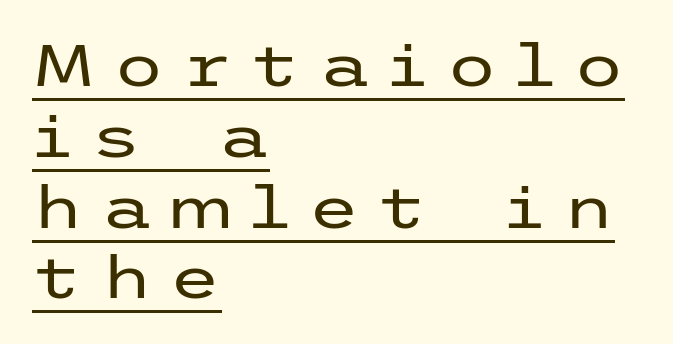
{"serif": "no", "italic": "no", "bold": "no", "weight": "regular", "width": "wide", "stroke_contrast": "low", "x_height": "medium", "underline": "yes", "align": "left", "line_spacing_ratio": 1.2, "letter_spacing": "wide", "letter_spacing_em": 0.29, "glyph_px": 59}
